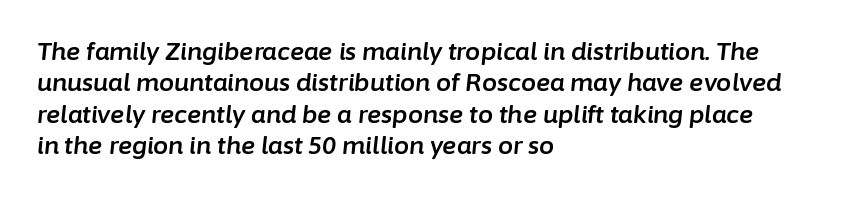
{"italic": "yes", "lean": "right", "slant_degrees": 6, "underline": "no", "align": "left", "line_spacing": "normal", "line_spacing_ratio": 1.31, "letter_spacing": "normal", "letter_spacing_em": 0.0, "glyph_px": 24}
